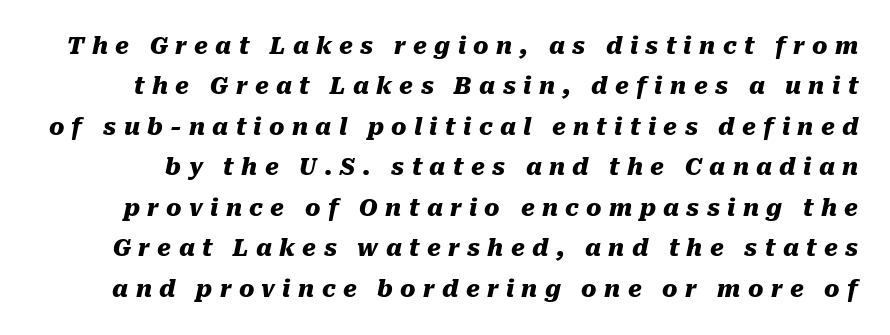
In terms of posture, this sample is oblique. The rendering inserts visible extra space after every character. Nobody drew a line under any word here. Its strokes are broad and dark, the hallmark of bold type.
